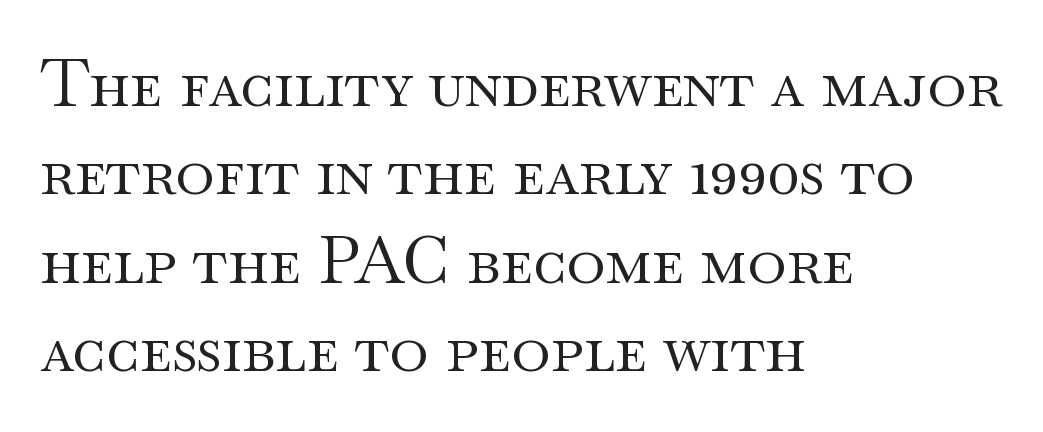
Q: Is the text bold? A: No.
Q: Is the text italic (slanted)? A: No, it is upright.
Q: Is the typeface a serif or a sans-serif typeface? A: Serif.
Q: Is the text underlined? A: No.
Q: How is the paragraph aligned? A: Left-aligned.
Q: Is the spacing between letters normal or unusually wide? A: Normal.
Q: Is the spacing between lines tight, normal or loose? A: Normal.
Q: Width (condensed, normal, or wide)? A: Wide.
Q: Stroke contrast? A: Medium.
Q: x-height? A: Small.
Q: Monospaced? A: No.
